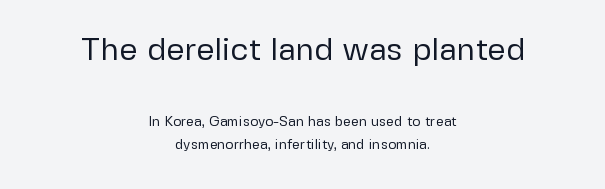
Q: Is the text bold? A: No.
Q: Is the text italic (slanted)? A: No, it is upright.
Q: Is the typeface a serif or a sans-serif typeface? A: Sans-serif.
Q: Is the text underlined? A: No.
Q: How is the paragraph aligned? A: Centered.
Q: Is the spacing between letters normal or unusually wide? A: Normal.
Q: Is the spacing between lines tight, normal or loose? A: Normal.
Q: Which block of text is set in a larger size, the first (top) or the second (bottom)? A: The first (top) one.
Q: Width (condensed, normal, or wide)? A: Normal.
Q: Stroke contrast? A: Low.
Q: x-height? A: Medium.
Q: Monospaced? A: No.
